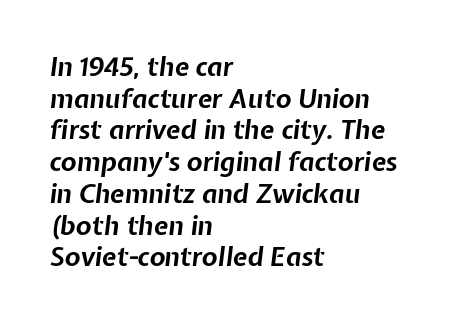
Every letter is thick-stroked: bold, no question. Slant detected: the letters are inclined. Horizontal alignment here is leftward, the default for most running prose. Type without underlining.
